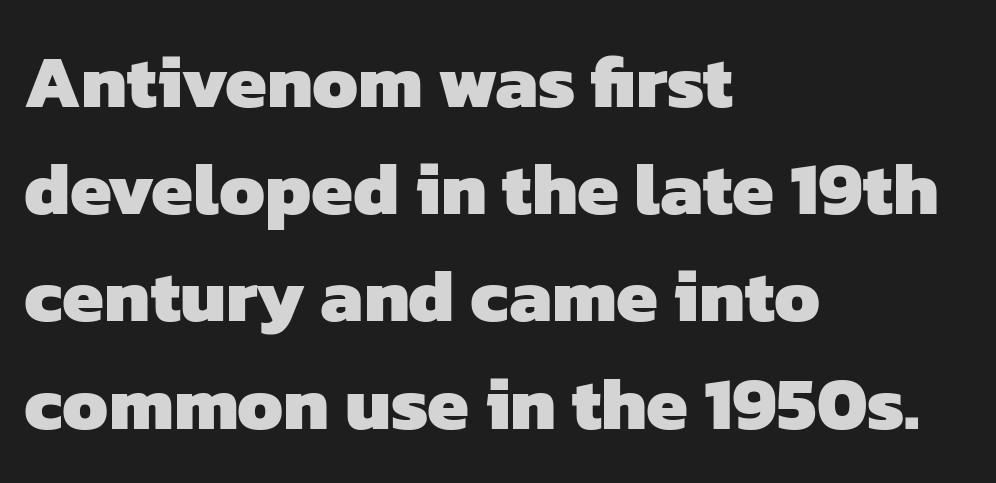
How heavy is the stroke? Heavy — this is a bold. The rendering shows plain stroke endings on the letterforms — a sans-serif design. Does the copy run flush right? No — it runs flush left. Is this a fixed-width face? No — the glyphs have proportional, varying widths. The line-height multiplier appears to be the usual default. Students, note that the glyphs here touch the page at normal intervals.
